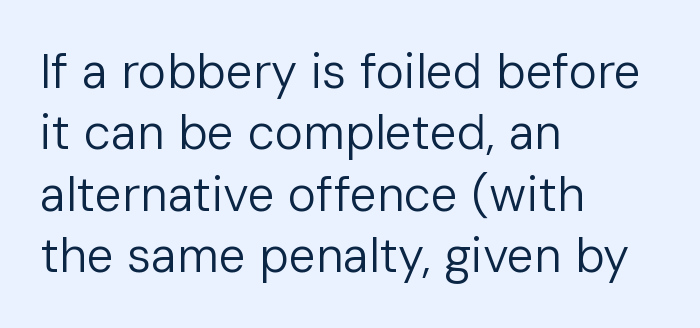
{"serif": "no", "italic": "no", "bold": "no", "weight": "regular", "width": "normal", "stroke_contrast": "low", "x_height": "medium", "monospaced": "no", "underline": "no", "align": "left", "line_spacing": "normal", "line_spacing_ratio": 1.28, "letter_spacing": "normal", "letter_spacing_em": 0.0, "glyph_px": 48}
